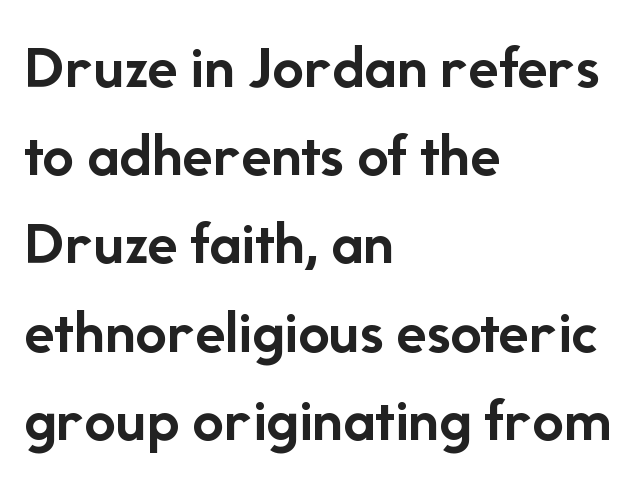
Q: Is the text bold? A: Yes.
Q: Is the text italic (slanted)? A: No, it is upright.
Q: Is the typeface a serif or a sans-serif typeface? A: Sans-serif.
Q: Is the text underlined? A: No.
Q: How is the paragraph aligned? A: Left-aligned.
Q: Is the spacing between letters normal or unusually wide? A: Normal.
Q: Is the spacing between lines tight, normal or loose? A: Normal.
Q: Width (condensed, normal, or wide)? A: Normal.
Q: Stroke contrast? A: Low.
Q: x-height? A: Medium.
Q: Monospaced? A: No.
